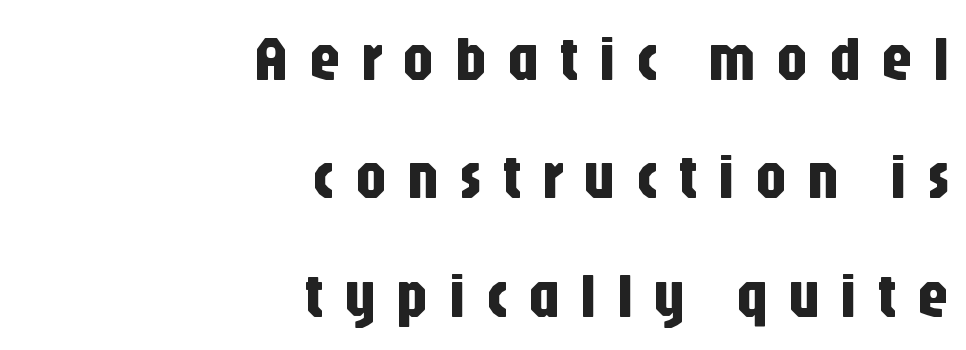
The image shows 63 px condensed sans-serif type, upright; set right-aligned, line spacing 1.88x, unusually wide letter spacing (+0.32 em), not underlined; low stroke contrast and a large x-height.
